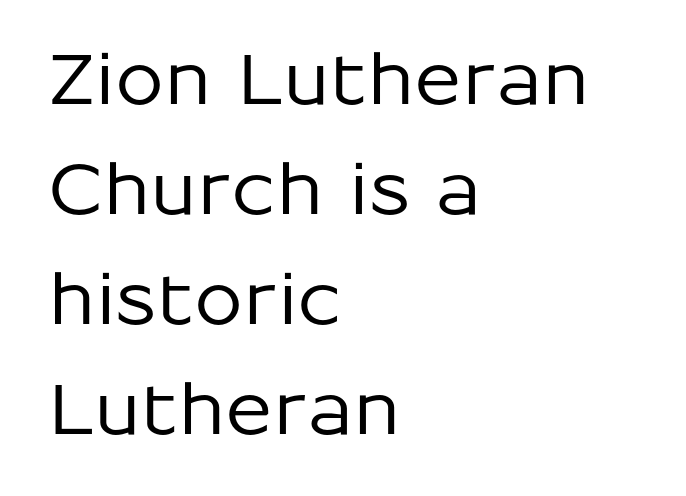
The image shows 70 px sans-serif type, upright; set left-aligned, normal line spacing (1.57x), normal letter spacing, not underlined; low stroke contrast and a medium x-height.
